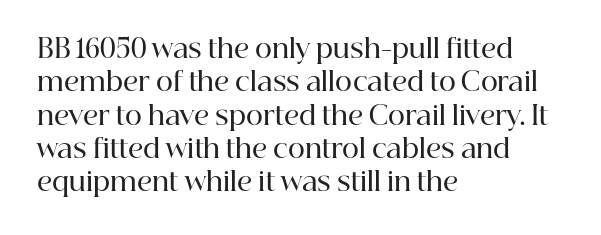
Q: Is the text bold? A: Semi-bold.
Q: Is the text italic (slanted)? A: No, it is upright.
Q: Is the text underlined? A: No.
Q: How is the paragraph aligned? A: Left-aligned.
Q: Is the spacing between letters normal or unusually wide? A: Normal.
Q: Is the spacing between lines tight, normal or loose? A: Normal.
